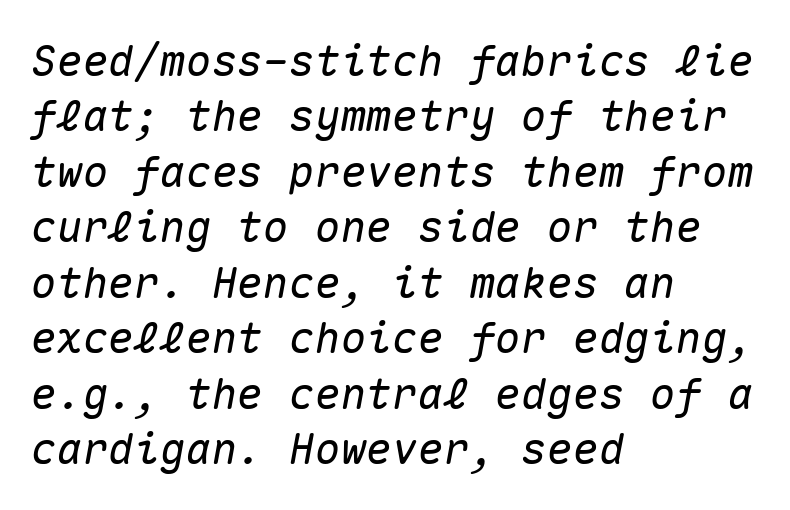
The image shows 43 px text type, italic (leaning right), monospaced; set left-aligned, normal line spacing (1.29x), normal letter spacing, not underlined; medium stroke contrast and a medium x-height.
